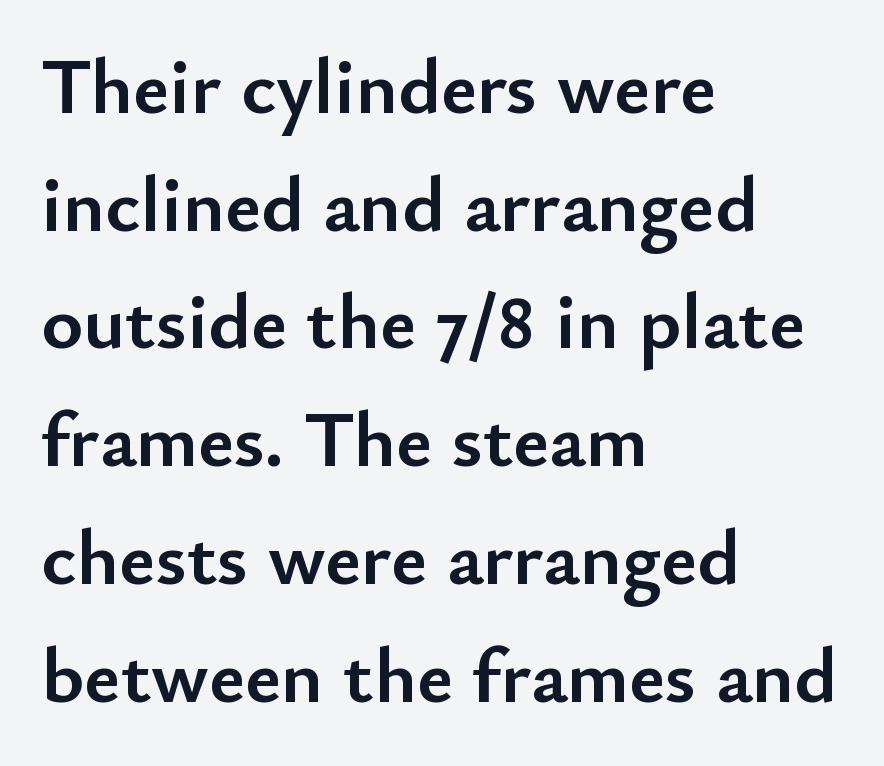
{"serif": "no", "italic": "no", "bold": "yes", "weight": "semibold", "width": "normal", "stroke_contrast": "low", "x_height": "small", "monospaced": "no", "underline": "no", "align": "left", "line_spacing": "normal", "line_spacing_ratio": 1.49, "letter_spacing": "normal", "letter_spacing_em": 0.0, "glyph_px": 79}
